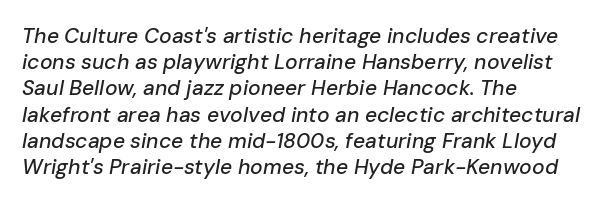
{"italic": "yes", "lean": "right", "slant_degrees": 10, "underline": "no", "align": "left", "line_spacing": "normal", "line_spacing_ratio": 1.25, "letter_spacing": "normal", "letter_spacing_em": 0.0, "glyph_px": 21}
